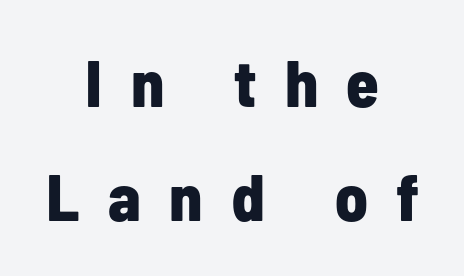
Q: Is the text bold? A: Yes.
Q: Is the text italic (slanted)? A: No, it is upright.
Q: Is the typeface a serif or a sans-serif typeface? A: Sans-serif.
Q: Is the text underlined? A: No.
Q: How is the paragraph aligned? A: Centered.
Q: Is the spacing between letters normal or unusually wide? A: Unusually wide.
Q: Width (condensed, normal, or wide)? A: Condensed.
Q: Stroke contrast? A: Low.
Q: x-height? A: Medium.
Q: Monospaced? A: No.
